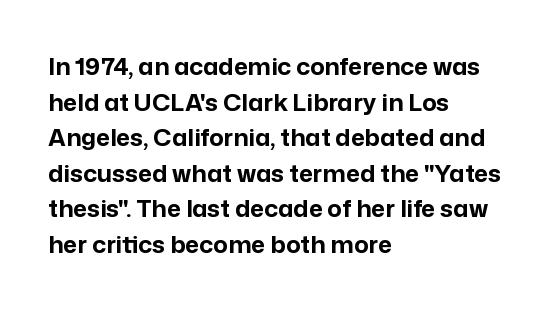
Q: Is the text bold? A: Yes.
Q: Is the text italic (slanted)? A: No, it is upright.
Q: Is the text underlined? A: No.
Q: How is the paragraph aligned? A: Left-aligned.
Q: Is the spacing between letters normal or unusually wide? A: Normal.
Q: Is the spacing between lines tight, normal or loose? A: Normal.
